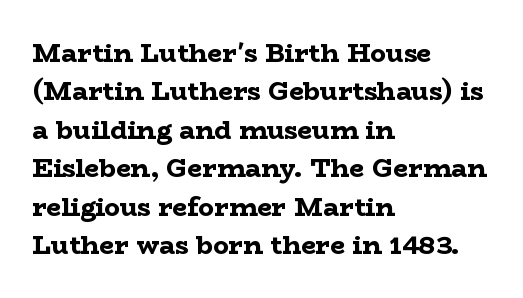
Q: Is the text bold? A: Yes.
Q: Is the text italic (slanted)? A: No, it is upright.
Q: Is the text underlined? A: No.
Q: How is the paragraph aligned? A: Left-aligned.
Q: Is the spacing between letters normal or unusually wide? A: Normal.
Q: Is the spacing between lines tight, normal or loose? A: Normal.
